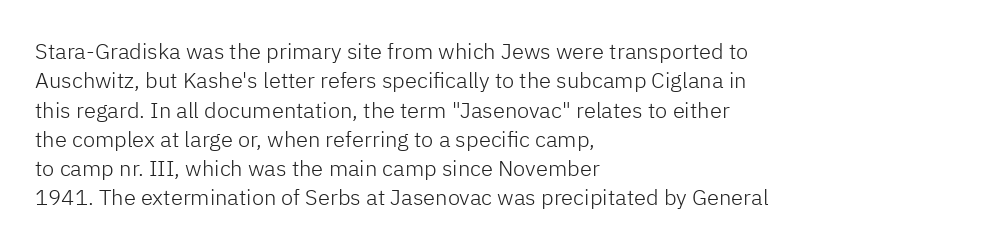
Q: Is the text bold? A: No.
Q: Is the text italic (slanted)? A: No, it is upright.
Q: Is the text underlined? A: No.
Q: How is the paragraph aligned? A: Left-aligned.
Q: Is the spacing between letters normal or unusually wide? A: Normal.
Q: Is the spacing between lines tight, normal or loose? A: Normal.
